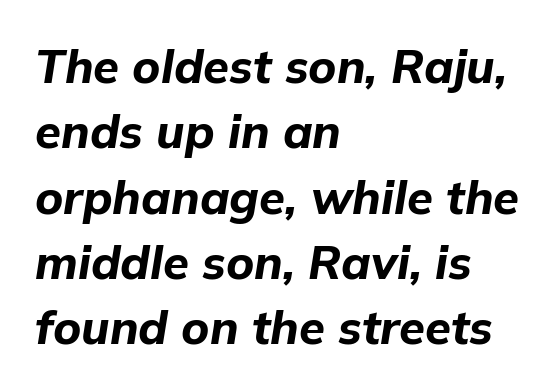
Q: Is the text bold? A: Yes.
Q: Is the text italic (slanted)? A: Yes, it leans right by about 9 degrees.
Q: Is the text underlined? A: No.
Q: How is the paragraph aligned? A: Left-aligned.
Q: Is the spacing between letters normal or unusually wide? A: Normal.
Q: Is the spacing between lines tight, normal or loose? A: Normal.
Q: Width (condensed, normal, or wide)? A: Normal.
Q: Stroke contrast? A: Low.
Q: x-height? A: Medium.
Q: Monospaced? A: No.
